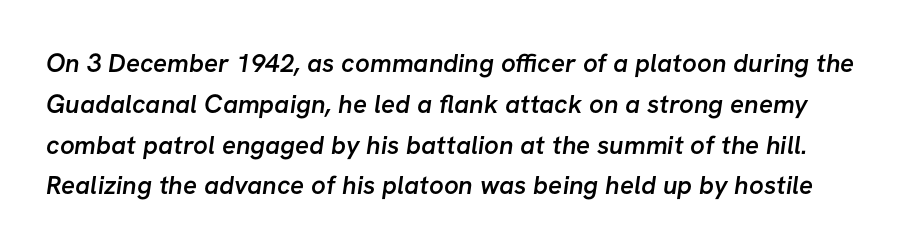
{"bold": "semi", "underline": "no", "line_spacing": "normal", "line_spacing_ratio": 1.57, "letter_spacing": "normal", "letter_spacing_em": 0.0, "glyph_px": 26}
